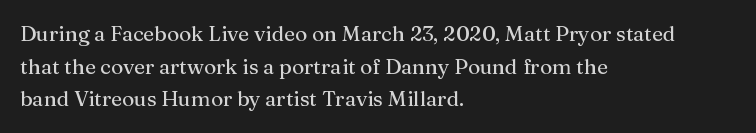
The image shows 21 px text type, upright; set left-aligned, normal line spacing (1.55x), normal letter spacing, not underlined.
